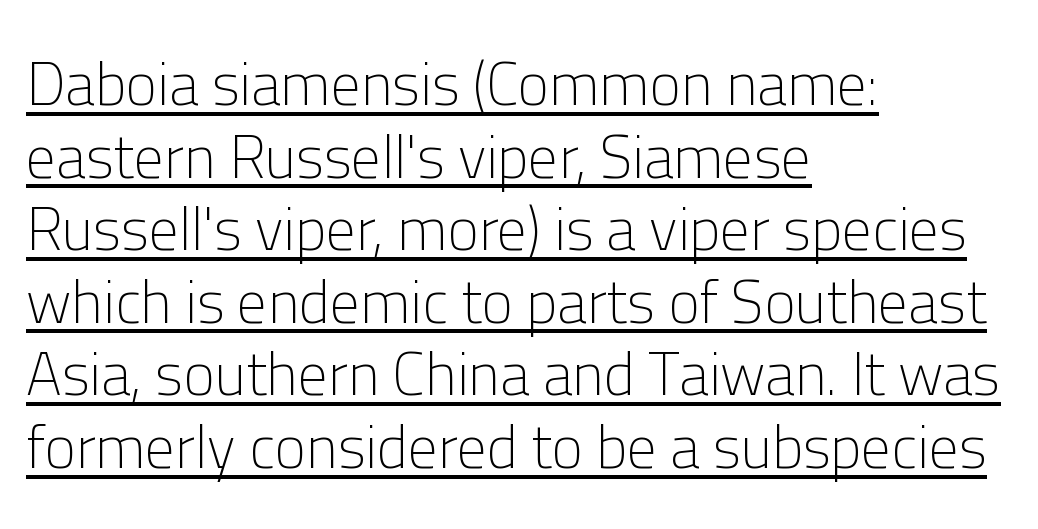
Q: Is the text bold? A: No.
Q: Is the text italic (slanted)? A: No, it is upright.
Q: Is the typeface a serif or a sans-serif typeface? A: Sans-serif.
Q: Is the text underlined? A: Yes.
Q: How is the paragraph aligned? A: Left-aligned.
Q: Is the spacing between letters normal or unusually wide? A: Normal.
Q: Width (condensed, normal, or wide)? A: Normal.
Q: Stroke contrast? A: Low.
Q: x-height? A: Medium.
Q: Monospaced? A: No.
